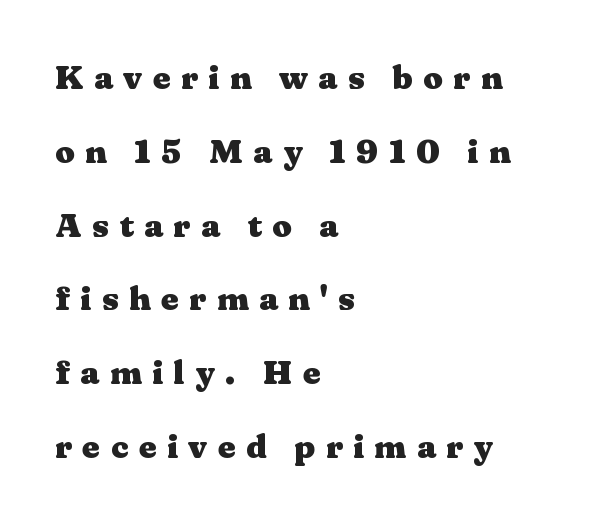
Q: Is the text bold? A: Yes.
Q: Is the text italic (slanted)? A: No, it is upright.
Q: Is the typeface a serif or a sans-serif typeface? A: Serif.
Q: Is the text underlined? A: No.
Q: How is the paragraph aligned? A: Left-aligned.
Q: Is the spacing between letters normal or unusually wide? A: Unusually wide.
Q: Is the spacing between lines tight, normal or loose? A: Loose.
Q: Width (condensed, normal, or wide)? A: Wide.
Q: Stroke contrast? A: Medium.
Q: x-height? A: Medium.
Q: Monospaced? A: No.
